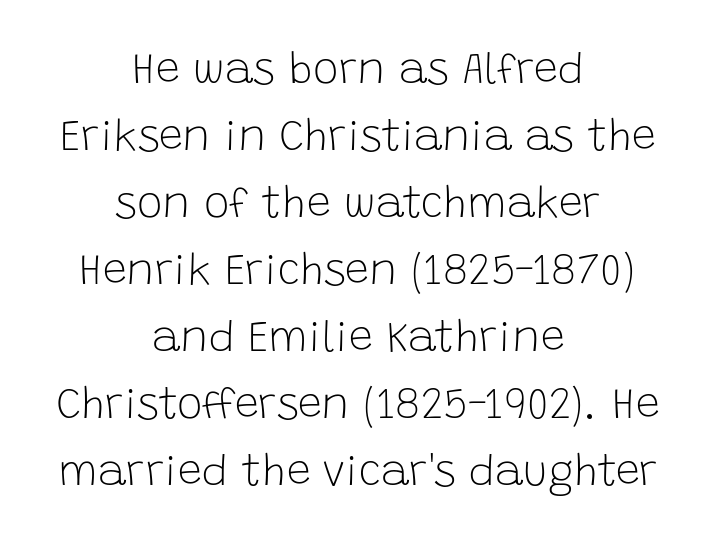
{"serif": "no", "italic": "no", "bold": "no", "weight": "light", "width": "normal", "stroke_contrast": "low", "x_height": "large", "monospaced": "no", "underline": "no", "align": "center", "line_spacing": "normal", "line_spacing_ratio": 1.56, "letter_spacing": "normal", "letter_spacing_em": 0.0, "glyph_px": 43}
